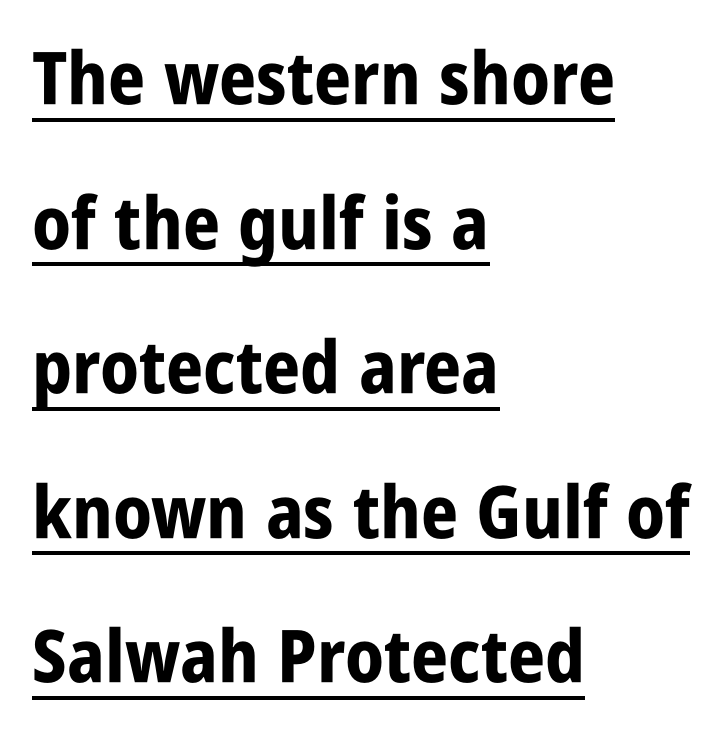
{"serif": "no", "italic": "no", "bold": "yes", "weight": "bold", "width": "condensed", "stroke_contrast": "low", "x_height": "large", "monospaced": "no", "underline": "yes", "align": "left", "line_spacing": "loose", "line_spacing_ratio": 1.98, "letter_spacing": "normal", "letter_spacing_em": 0.0, "glyph_px": 73}
